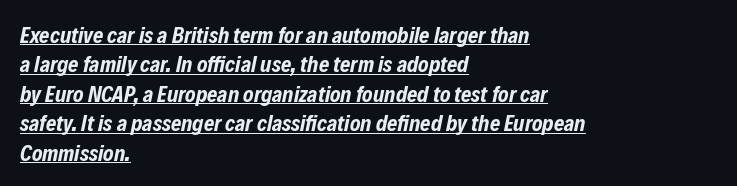
{"italic": "yes", "lean": "right", "slant_degrees": 12, "bold": "yes", "underline": "yes", "align": "left", "line_spacing": "normal", "line_spacing_ratio": 1.34, "letter_spacing": "normal", "letter_spacing_em": 0.0, "glyph_px": 22}
